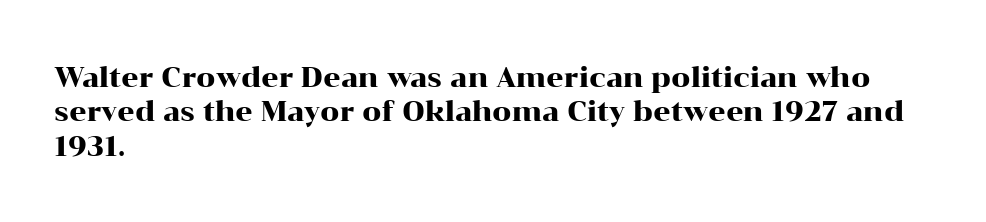
Do the letters lean? They stand straight. Lines of text with bare space underneath. The passage shown stacks its lines at a standard gap. Casual observation: everything's shoved over to the left.
